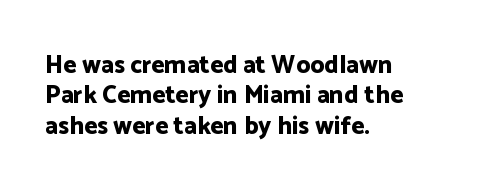
Q: Is the text bold? A: Yes.
Q: Is the text italic (slanted)? A: No, it is upright.
Q: Is the text underlined? A: No.
Q: How is the paragraph aligned? A: Left-aligned.
Q: Is the spacing between letters normal or unusually wide? A: Normal.
